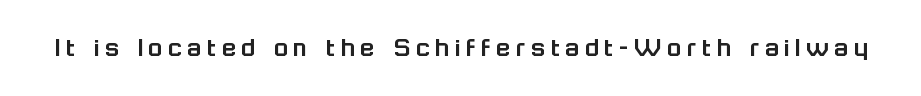
Q: Is the text italic (slanted)? A: No, it is upright.
Q: Is the typeface a serif or a sans-serif typeface? A: Sans-serif.
Q: Is the text underlined? A: No.
Q: Width (condensed, normal, or wide)? A: Normal.
Q: Stroke contrast? A: Low.
Q: x-height? A: Medium.
Q: Monospaced? A: No.
